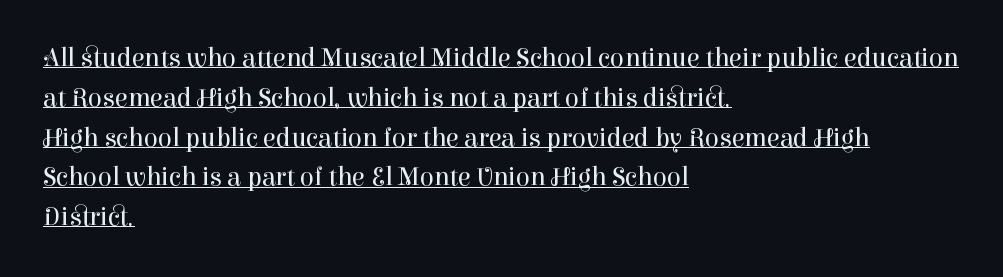
The image shows 26 px text type, upright; set left-aligned, normal line spacing (1.53x), normal letter spacing, underlined.
